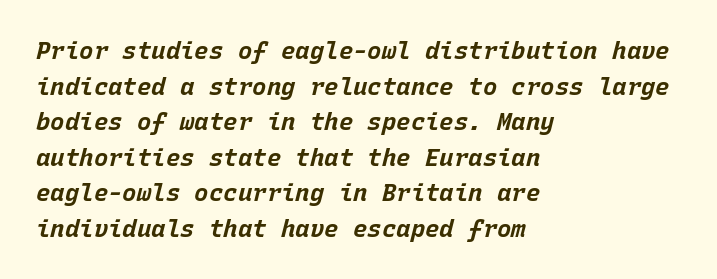
Weight: bold. Each word holds together tightly as a unit, with standard inter-letter gaps. What's the leading like? Ordinary, nothing unusual. Is the type slanted? Yes — the strokes lean at a clear angle. Lines of text with bare space underneath. This sample is left-justified, so line endings fall wherever the words run out.
